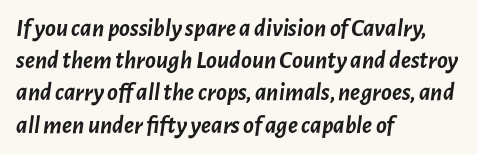
{"italic": "yes", "lean": "right", "slant_degrees": 7, "bold": "yes", "underline": "no", "align": "left", "line_spacing": "normal", "line_spacing_ratio": 1.29, "letter_spacing": "normal", "letter_spacing_em": 0.0, "glyph_px": 25}
